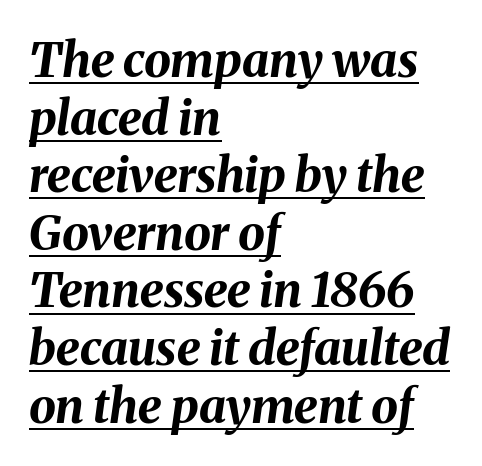
Q: Is the text bold? A: Yes.
Q: Is the text italic (slanted)? A: Yes, it leans right by about 8 degrees.
Q: Is the text underlined? A: Yes.
Q: How is the paragraph aligned? A: Left-aligned.
Q: Is the spacing between letters normal or unusually wide? A: Normal.
Q: Width (condensed, normal, or wide)? A: Normal.
Q: Stroke contrast? A: Medium.
Q: x-height? A: Medium.
Q: Monospaced? A: No.
